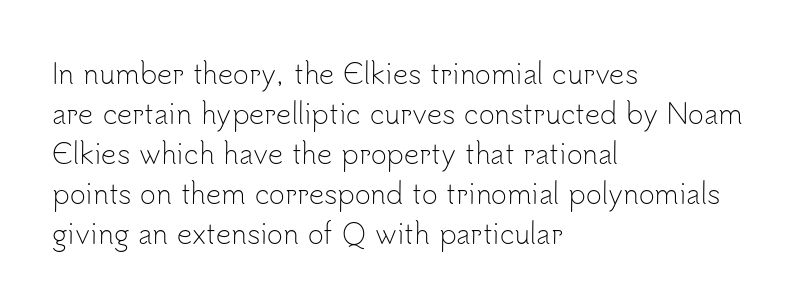
{"italic": "no", "bold": "no", "underline": "no", "align": "left", "line_spacing": "normal", "line_spacing_ratio": 1.48, "letter_spacing": "normal", "letter_spacing_em": 0.0, "glyph_px": 27}
